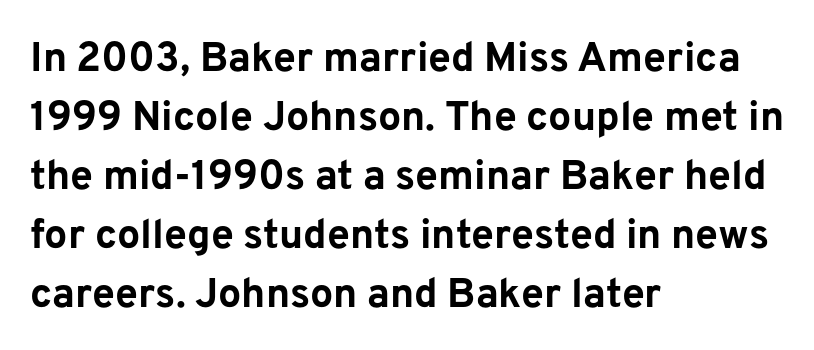
Students, this is bold: see how much ink each stroke carries. The space between consecutive lines is moderate. Style check: upright. Does the copy run flush right? No — it runs flush left. The gaps between neighbouring characters are ordinary and unremarkable. Nope, no serifs anywhere on these letters.
